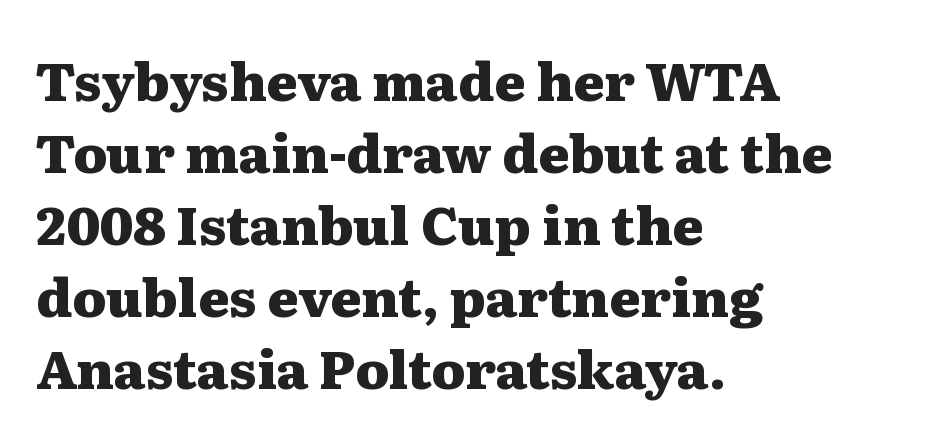
Q: Is the text bold? A: Yes.
Q: Is the text italic (slanted)? A: No, it is upright.
Q: Is the typeface a serif or a sans-serif typeface? A: Serif.
Q: Is the text underlined? A: No.
Q: How is the paragraph aligned? A: Left-aligned.
Q: Is the spacing between letters normal or unusually wide? A: Normal.
Q: Is the spacing between lines tight, normal or loose? A: Normal.
Q: Width (condensed, normal, or wide)? A: Wide.
Q: Stroke contrast? A: Medium.
Q: x-height? A: Medium.
Q: Monospaced? A: No.
